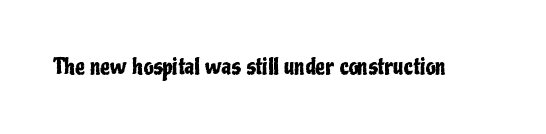
{"italic": "no", "underline": "no", "letter_spacing": "normal", "letter_spacing_em": 0.0, "glyph_px": 22}
